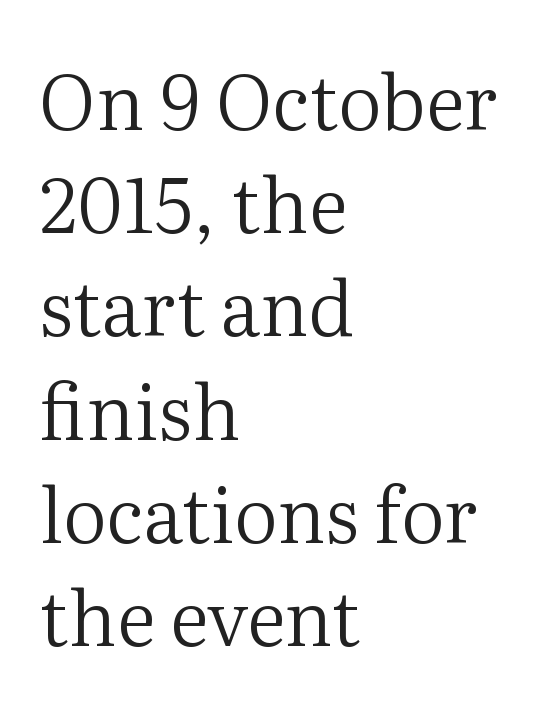
These lines sit exactly where default settings would place them. This sample has the flowing, uneven cadence of proportional lettering. The weight would be labelled regular, book, light, or lighter still. The specimen omits any rule beneath the text block's lines. All the whitespace from short lines collects on the right.
